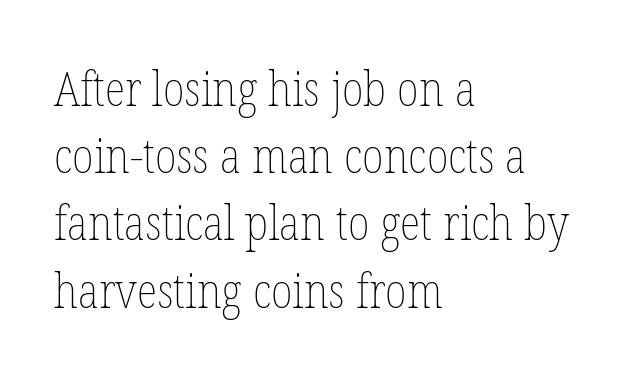
Each word holds together tightly as a unit, with standard inter-letter gaps. Do the letters lean? They stand straight. Leading: standard. Glance below the letters and you will spot only blank space.
